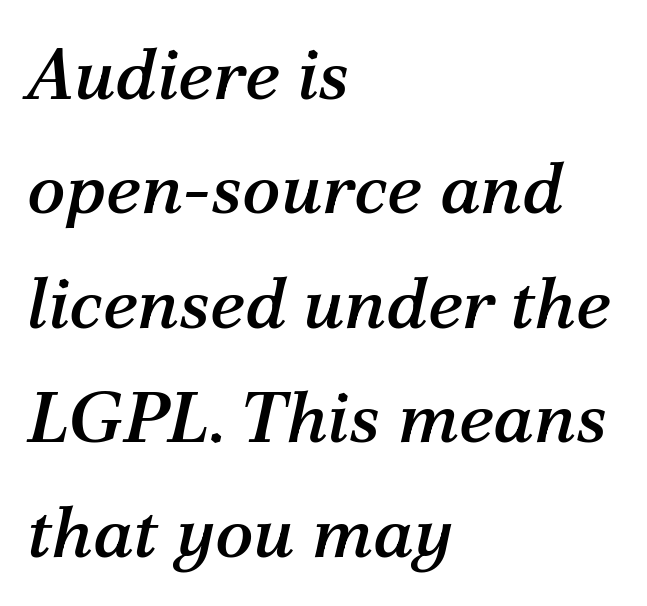
Rule under the text: the space is simply empty. Each letter keeps its own natural width here, so spacing adapts to shape. The line texture is even and compact thanks to regular tracking. The glyphs in this specimen are seriffed. The whole block is typeset with a tilt.
